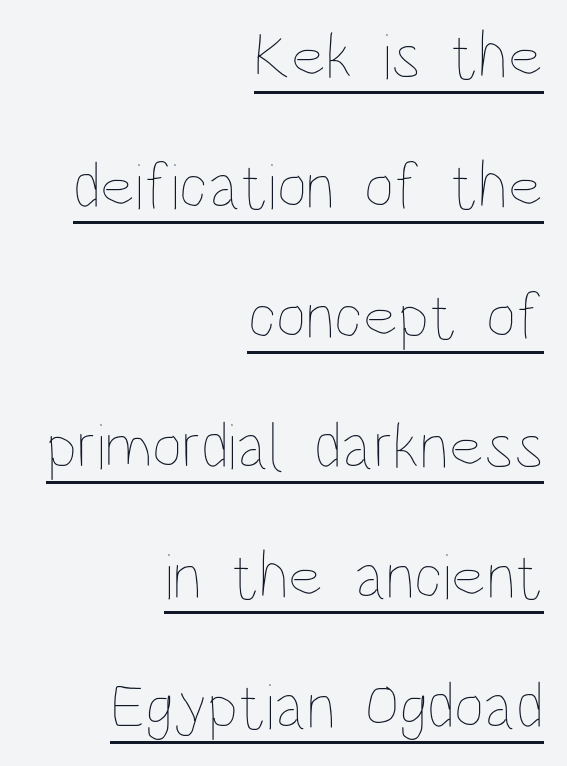
The image shows 66 px thin, condensed type, upright; set right-aligned, loose line spacing (1.97x), normal letter spacing, underlined; low stroke contrast and a large x-height.
